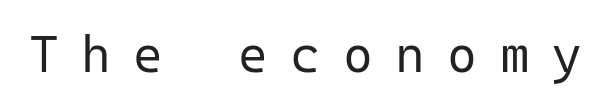
The image shows 51 px regular-weight sans-serif type, upright, monospaced; set unusually wide letter spacing (+0.44 em), not underlined; low stroke contrast and a medium x-height.
